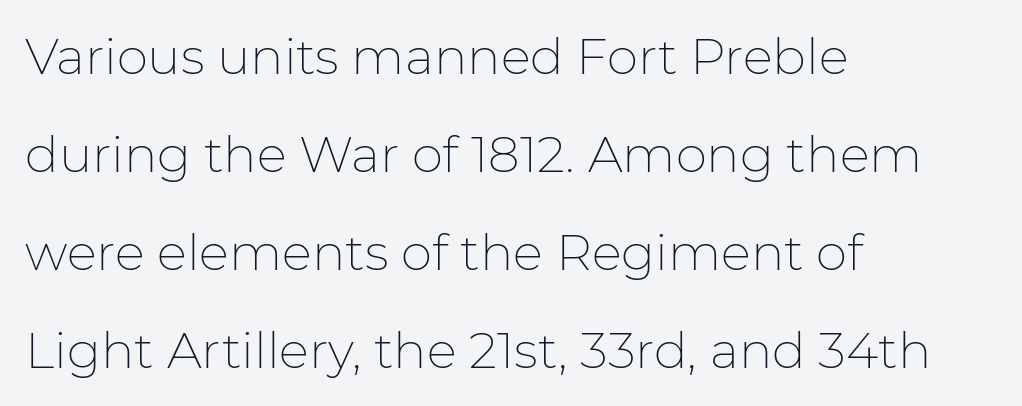
{"serif": "no", "italic": "no", "bold": "no", "weight": "thin", "width": "normal", "stroke_contrast": "low", "x_height": "medium", "monospaced": "no", "underline": "no", "align": "left", "line_spacing": "loose", "line_spacing_ratio": 1.96, "letter_spacing": "normal", "letter_spacing_em": 0.0, "glyph_px": 50}
